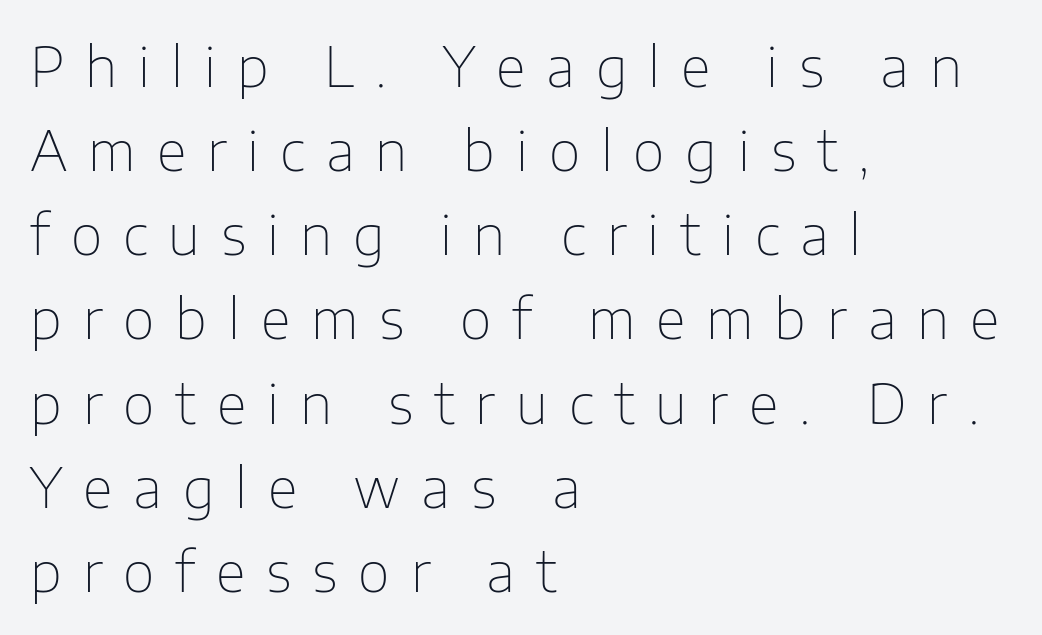
{"serif": "no", "italic": "no", "bold": "no", "weight": "thin", "width": "normal", "stroke_contrast": "low", "x_height": "medium", "monospaced": "no", "underline": "no", "align": "left", "line_spacing": "normal", "line_spacing_ratio": 1.53, "letter_spacing": "wide", "letter_spacing_em": 0.38, "glyph_px": 55}
